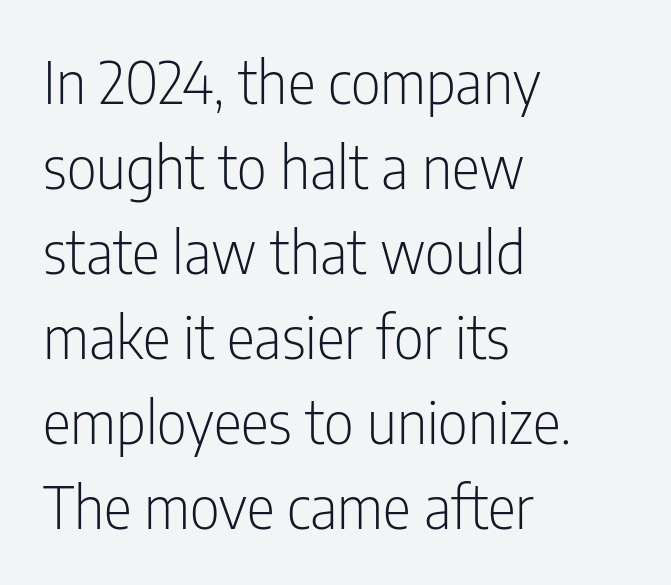
Layout note: lines flush left. The font sits on the lighter half of the weight spectrum, regular included. Has an underline been added? It has not. Normally led — the rows are evenly, conventionally spaced.
